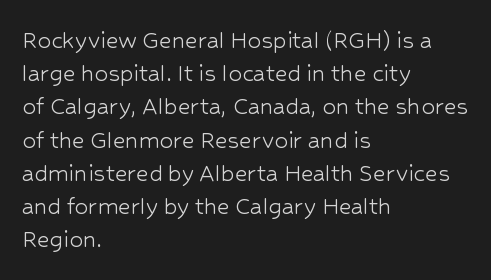
The zone under the glyphs is completely vacant. The passage is arranged the way most books set body copy — flush left. The type sits square on the baseline with zero lean. Weight: in the light-to-regular range. In terms of letterspacing, this is plain default setting.
